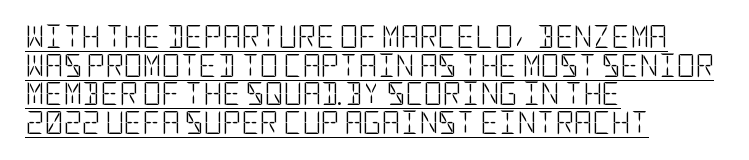
You could call the tracking neutral — neither tight nor loose. Does the lettering tilt? It doesn't — this is upright. Weight: regular or lighter. Reading down the block, your eye returns to a fixed left position each line. The glyphs are accompanied by a horizontal stroke just below them. Reading down the column, the eye jumps a familiar distance to each next line.
